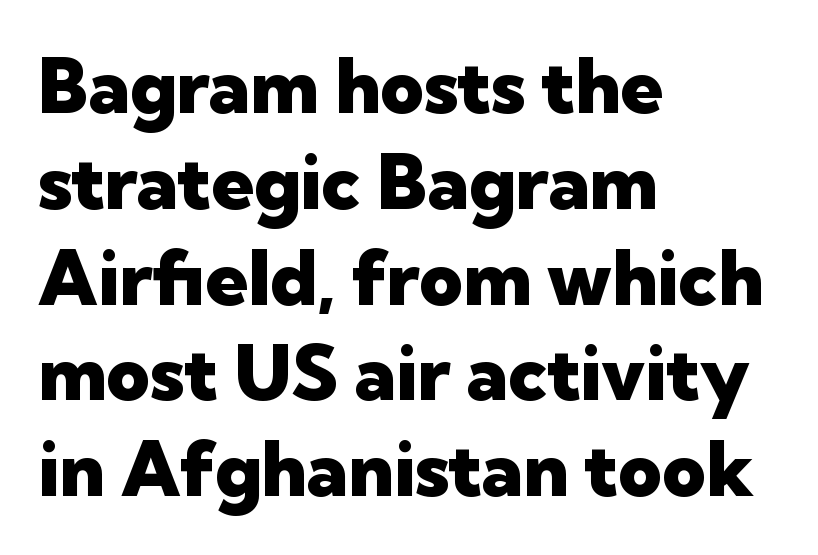
The image shows 76 px heavy sans-serif type, upright; set left-aligned, normal line spacing (1.26x), normal letter spacing, not underlined; low stroke contrast and a medium x-height.
